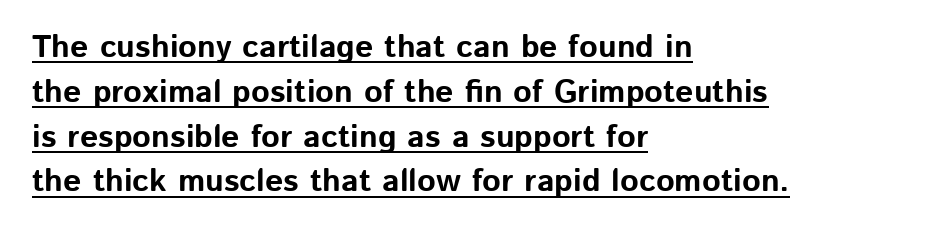
Q: Is the text bold? A: Yes.
Q: Is the text italic (slanted)? A: No, it is upright.
Q: Is the typeface a serif or a sans-serif typeface? A: Sans-serif.
Q: Is the text underlined? A: Yes.
Q: How is the paragraph aligned? A: Left-aligned.
Q: Is the spacing between letters normal or unusually wide? A: Normal.
Q: Is the spacing between lines tight, normal or loose? A: Normal.
Q: Width (condensed, normal, or wide)? A: Normal.
Q: Stroke contrast? A: Low.
Q: x-height? A: Medium.
Q: Monospaced? A: No.
